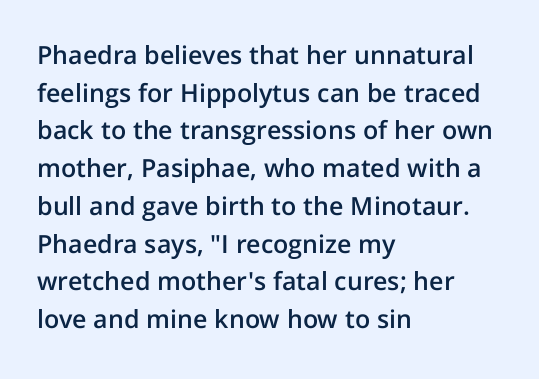
Q: Is the text bold? A: Semi-bold.
Q: Is the text italic (slanted)? A: No, it is upright.
Q: Is the text underlined? A: No.
Q: How is the paragraph aligned? A: Left-aligned.
Q: Is the spacing between letters normal or unusually wide? A: Normal.
Q: Is the spacing between lines tight, normal or loose? A: Normal.
